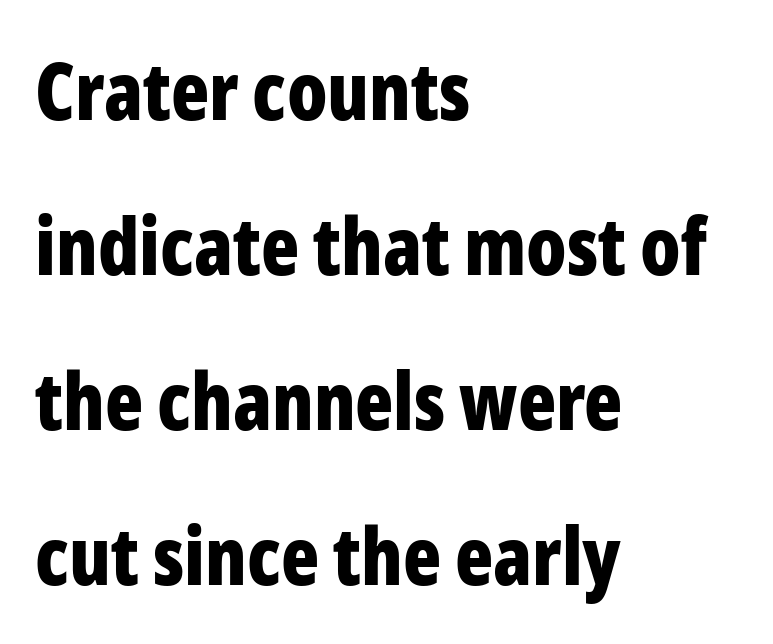
These lines are rendered in a variable-pitch font. It's the straight-up-and-down kind of type. The letterforms sit shoulder to shoulder at normal distance. This is heavy type, rendered in bold.
